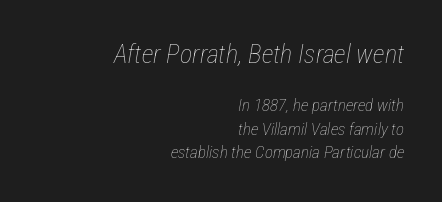
{"italic": "yes", "lean": "right", "slant_degrees": 12, "bold": "no", "underline": "no", "align": "right", "line_spacing": "normal", "line_spacing_ratio": 1.39, "letter_spacing": "normal", "letter_spacing_em": 0.0, "larger_block": "first", "size_ratio": 1.53, "glyph_px": 26}
